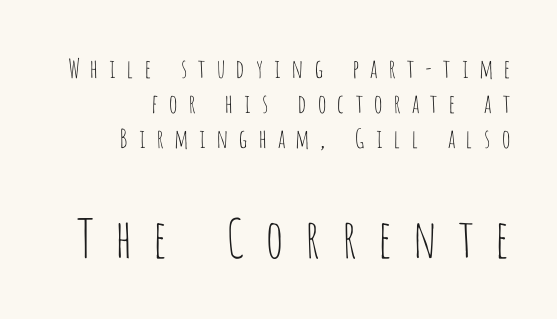
Q: Is the text bold? A: No.
Q: Is the text italic (slanted)? A: No, it is upright.
Q: Is the typeface a serif or a sans-serif typeface? A: Sans-serif.
Q: Is the text underlined? A: No.
Q: How is the paragraph aligned? A: Right-aligned.
Q: Is the spacing between letters normal or unusually wide? A: Unusually wide.
Q: Is the spacing between lines tight, normal or loose? A: Normal.
Q: Which block of text is set in a larger size, the first (top) or the second (bottom)? A: The second (bottom) one.
Q: Width (condensed, normal, or wide)? A: Condensed.
Q: Stroke contrast? A: Low.
Q: x-height? A: Large.
Q: Monospaced? A: No.
